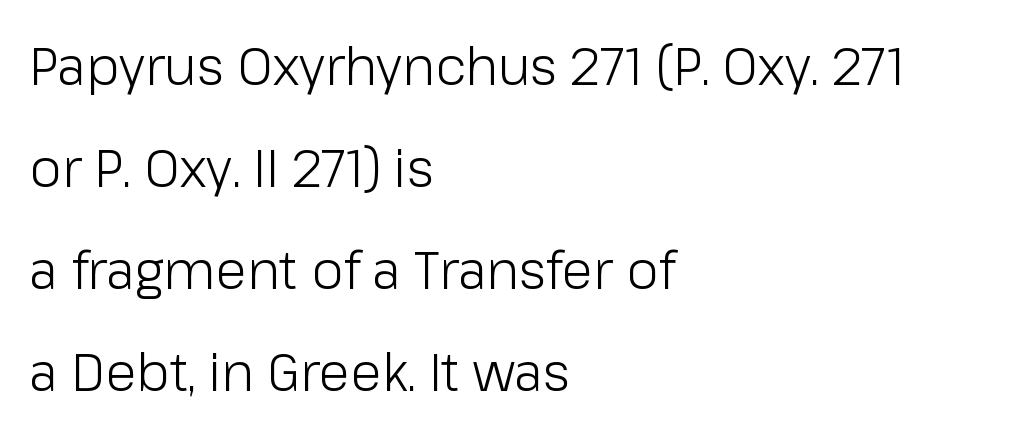
Letters have the restrained weight of plain body copy at most. The block of text is sparse from top to bottom, with ample space between rows. The face used here is proportionally spaced, like ordinary book or web type. The letters carry no serifs — their stems end cleanly without finishing strokes.
